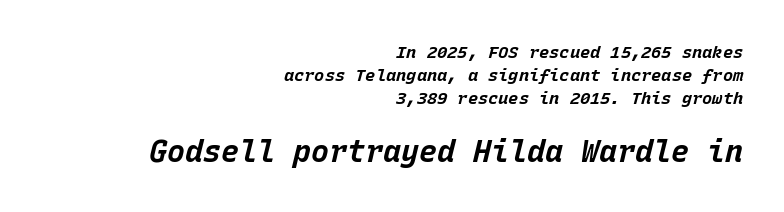
{"italic": "yes", "lean": "right", "slant_degrees": 15, "bold": "yes", "weight": "bold", "width": "normal", "stroke_contrast": "low", "x_height": "large", "monospaced": "yes", "underline": "no", "align": "right", "line_spacing": "normal", "line_spacing_ratio": 1.34, "letter_spacing": "normal", "letter_spacing_em": 0.0, "larger_block": "second", "size_ratio": 1.76, "glyph_px": 30}
